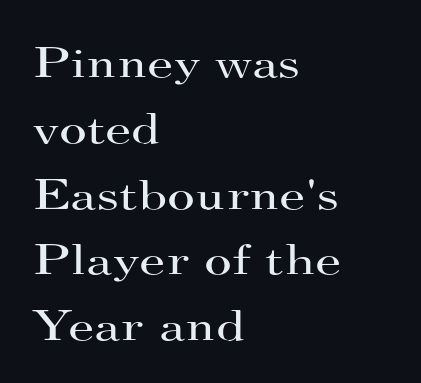
The image shows 43 px regular-weight, wide serif type, upright; set left-aligned, normal line spacing (1.53x), normal letter spacing, not underlined; high stroke contrast and a small x-height.
